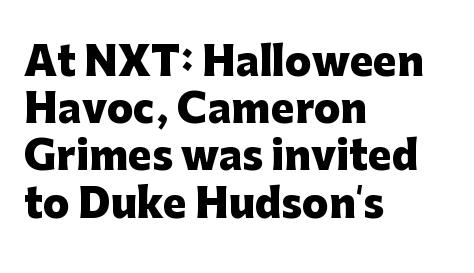
The image shows 39 px heavy sans-serif type, upright; set left-aligned, line spacing 1.21x, normal letter spacing, not underlined; low stroke contrast and a medium x-height.
